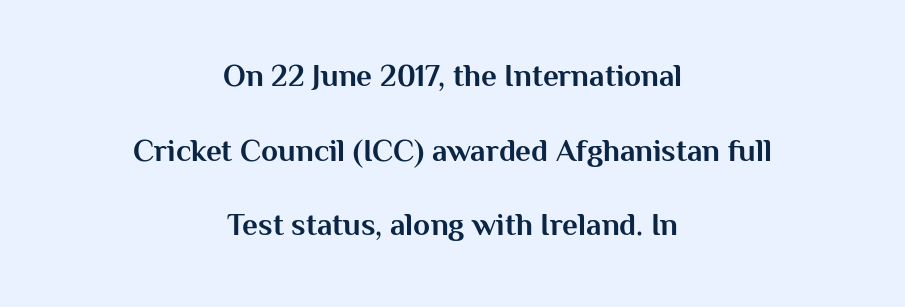
{"serif": "no", "italic": "no", "bold": "yes", "weight": "bold", "width": "normal", "stroke_contrast": "medium", "x_height": "medium", "monospaced": "no", "underline": "no", "align": "center", "line_spacing": "loose", "line_spacing_ratio": 2.41, "letter_spacing": "normal", "letter_spacing_em": 0.0, "glyph_px": 31}
